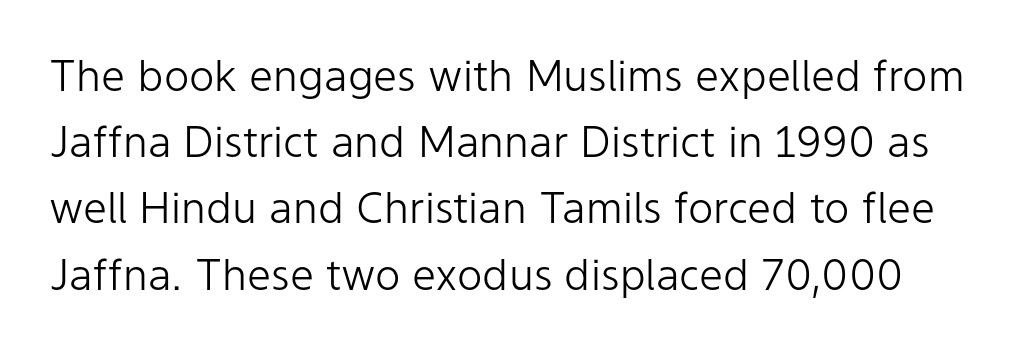
{"serif": "no", "italic": "no", "bold": "no", "weight": "light", "width": "normal", "stroke_contrast": "low", "x_height": "medium", "monospaced": "no", "underline": "no", "line_spacing": "normal", "line_spacing_ratio": 1.54, "letter_spacing": "normal", "letter_spacing_em": 0.0, "glyph_px": 43}
